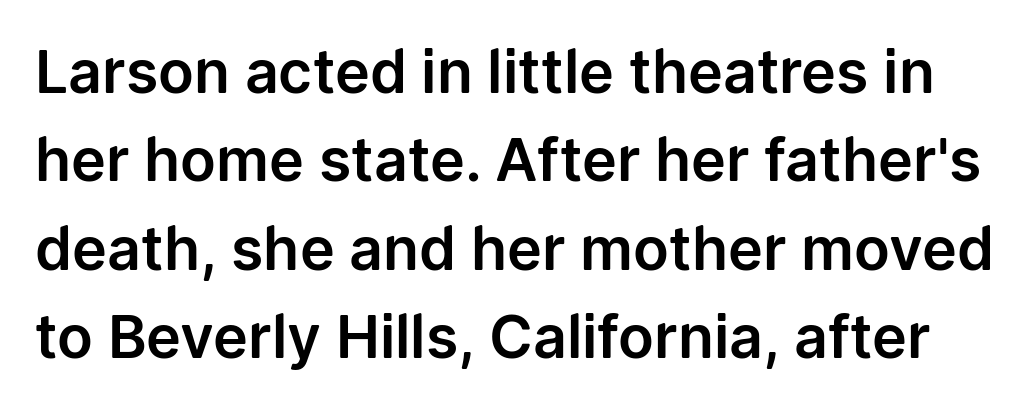
Underline: absent. Serif or sans? Sans — the stroke terminals are bare. Designer's note — italics off, roman on. Think of a printed novel: that variable character pitch is what you see here. Characters follow at the spacing the type designer built in.
